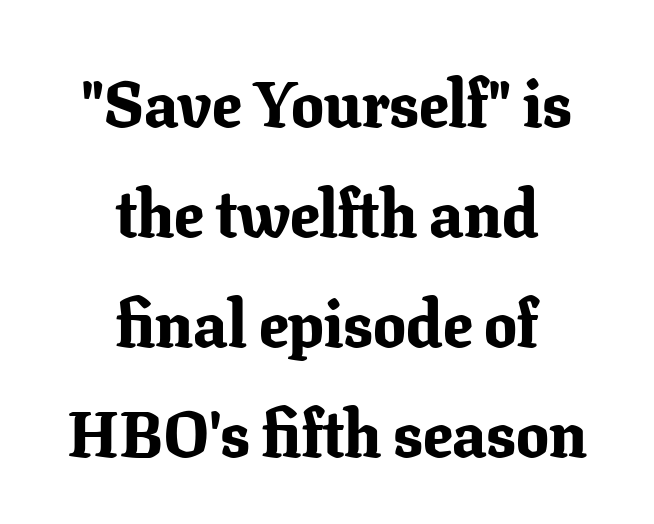
{"serif": "yes", "italic": "no", "bold": "yes", "weight": "bold", "width": "normal", "stroke_contrast": "low", "x_height": "medium", "monospaced": "no", "underline": "no", "align": "center", "line_spacing": "normal", "line_spacing_ratio": 1.69, "letter_spacing": "normal", "letter_spacing_em": 0.0, "glyph_px": 65}
